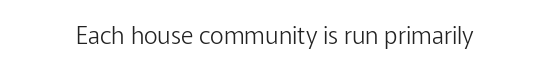
The image shows 24 px text type, upright; set normal letter spacing, not underlined.
